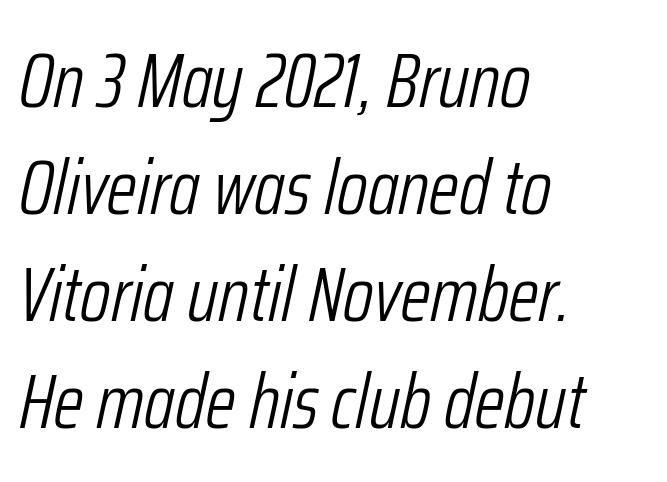
Q: Is the text bold? A: No.
Q: Is the text italic (slanted)? A: Yes, it leans right by about 12 degrees.
Q: Is the text underlined? A: No.
Q: How is the paragraph aligned? A: Left-aligned.
Q: Is the spacing between letters normal or unusually wide? A: Normal.
Q: Is the spacing between lines tight, normal or loose? A: Normal.
Q: Width (condensed, normal, or wide)? A: Condensed.
Q: Stroke contrast? A: Low.
Q: x-height? A: Medium.
Q: Monospaced? A: No.
